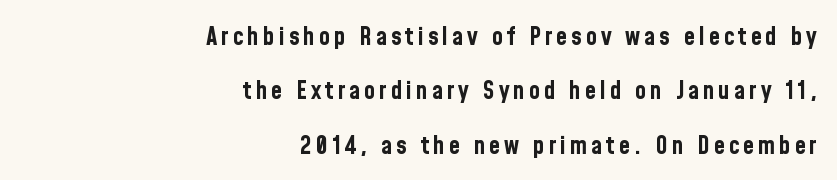
Q: Is the text bold? A: Yes.
Q: Is the text italic (slanted)? A: No, it is upright.
Q: Is the text underlined? A: No.
Q: How is the paragraph aligned? A: Right-aligned.
Q: Is the spacing between lines tight, normal or loose? A: Loose.
